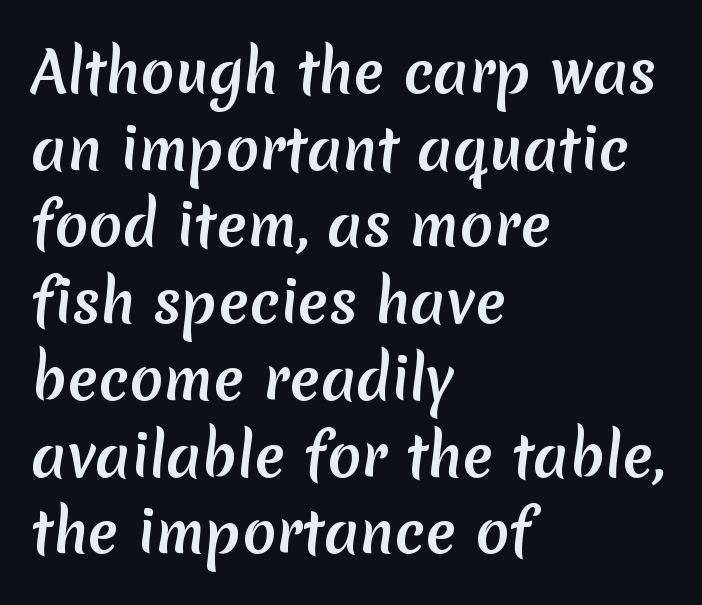
Unmarked baselines from the first word to the last. Does the copy run flush right? No — it runs flush left. Looks like regular typesetting: each glyph gets only the width it needs. Letter spacing: default. The glyphs in this specimen are sans serif. The rows are spaced the way most documents space them.
